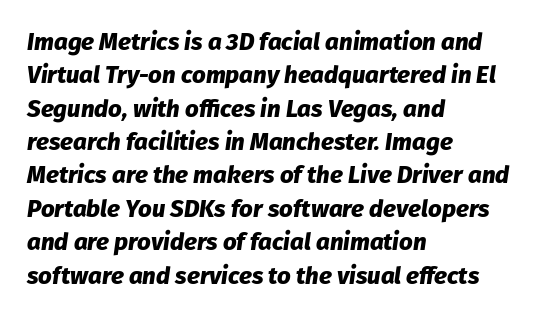
{"italic": "yes", "lean": "right", "slant_degrees": 8, "bold": "yes", "underline": "no", "align": "left", "line_spacing": "normal", "line_spacing_ratio": 1.39, "letter_spacing": "normal", "letter_spacing_em": 0.0, "glyph_px": 24}
